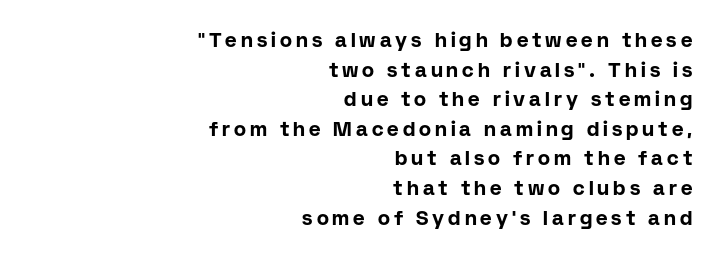
The text block is weighted toward the right margin, trailing off unevenly leftward. Unlike italic type, these characters show no tilt at all. The face used here is rendered with a markedly widened letterfit. The line-height multiplier appears to be the usual default. Each glyph is drawn with heavy, bold strokes.
